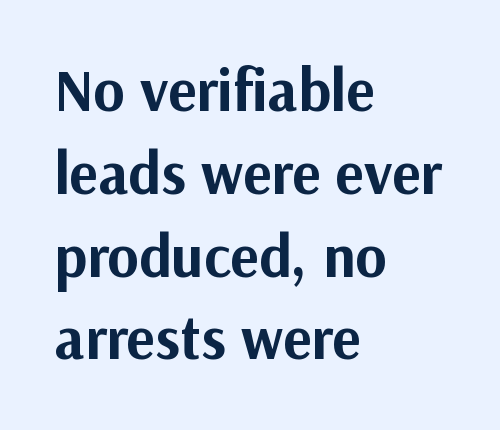
Type without underlining. Alignment: flush left. Leading: standard. This sample has the flowing, uneven cadence of proportional lettering.
